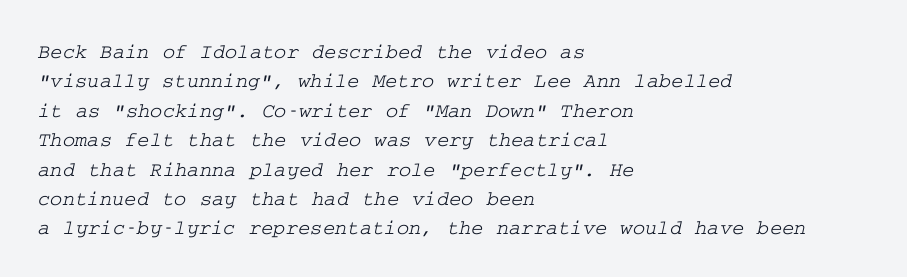
{"underline": "no", "align": "left", "line_spacing": "normal", "line_spacing_ratio": 1.4, "letter_spacing": "normal", "letter_spacing_em": 0.0, "glyph_px": 21}
